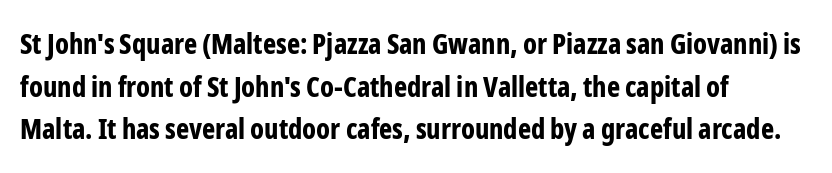
Are there feet on the stems? There aren't — it's a sans. The letters advance in unequal steps, a hallmark of proportional type. The string is rendered with underlining switched off. Italic? Not at all — the glyphs are vertical. Compared with typical paragraphs, the rows here are spaced about the same.
